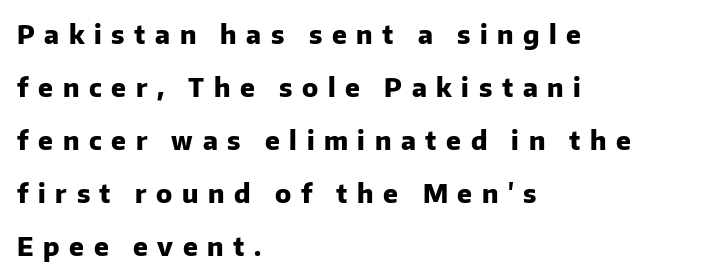
The image shows 26 px bold type, upright; set left-aligned, loose line spacing (2.04x), unusually wide letter spacing (+0.37 em), not underlined.
